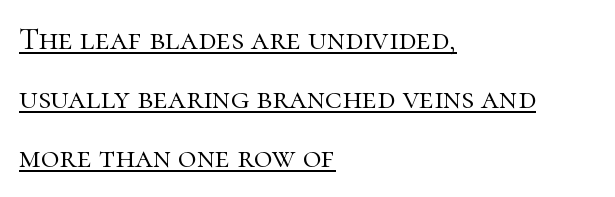
Q: Is the text bold? A: No.
Q: Is the text italic (slanted)? A: No, it is upright.
Q: Is the typeface a serif or a sans-serif typeface? A: Serif.
Q: Is the text underlined? A: Yes.
Q: How is the paragraph aligned? A: Left-aligned.
Q: Is the spacing between letters normal or unusually wide? A: Normal.
Q: Width (condensed, normal, or wide)? A: Normal.
Q: Stroke contrast? A: High.
Q: x-height? A: Medium.
Q: Monospaced? A: No.
